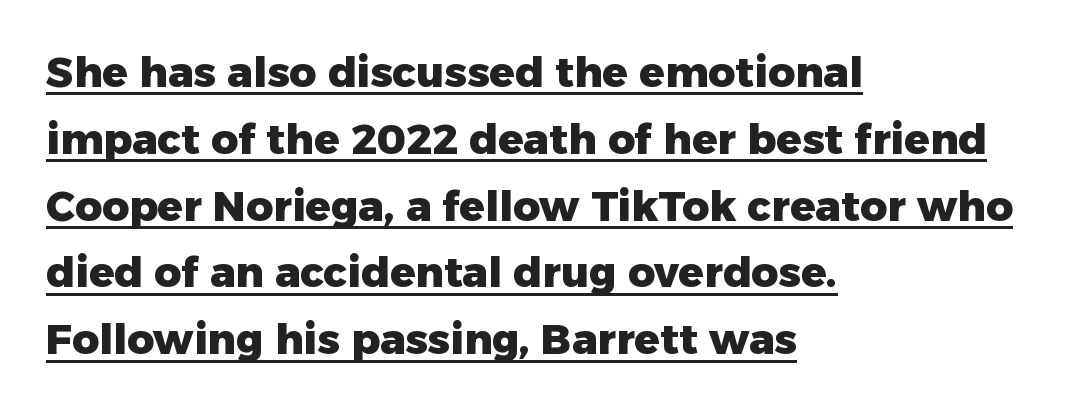
{"serif": "no", "italic": "no", "bold": "yes", "weight": "heavy", "width": "normal", "stroke_contrast": "low", "x_height": "medium", "monospaced": "no", "underline": "yes", "align": "left", "line_spacing": "normal", "line_spacing_ratio": 1.59, "letter_spacing": "normal", "letter_spacing_em": 0.0, "glyph_px": 42}
